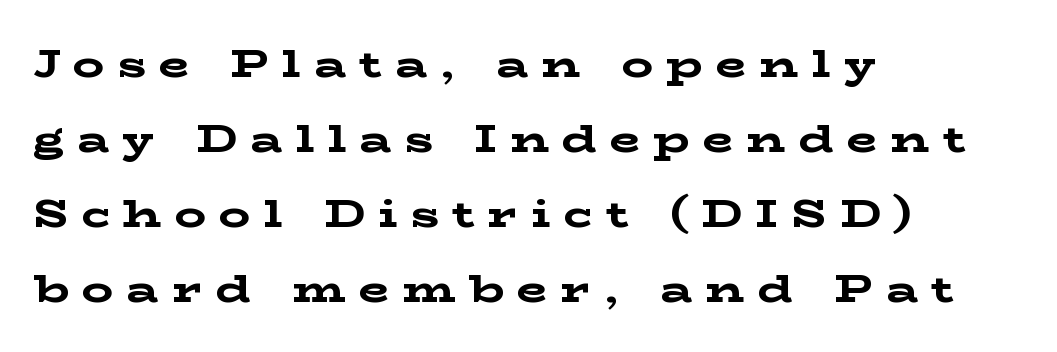
Q: Is the text bold? A: Yes.
Q: Is the text italic (slanted)? A: No, it is upright.
Q: Is the typeface a serif or a sans-serif typeface? A: Serif.
Q: Is the text underlined? A: No.
Q: How is the paragraph aligned? A: Left-aligned.
Q: Is the spacing between letters normal or unusually wide? A: Unusually wide.
Q: Is the spacing between lines tight, normal or loose? A: Loose.
Q: Width (condensed, normal, or wide)? A: Wide.
Q: Stroke contrast? A: Low.
Q: x-height? A: Medium.
Q: Monospaced? A: No.
